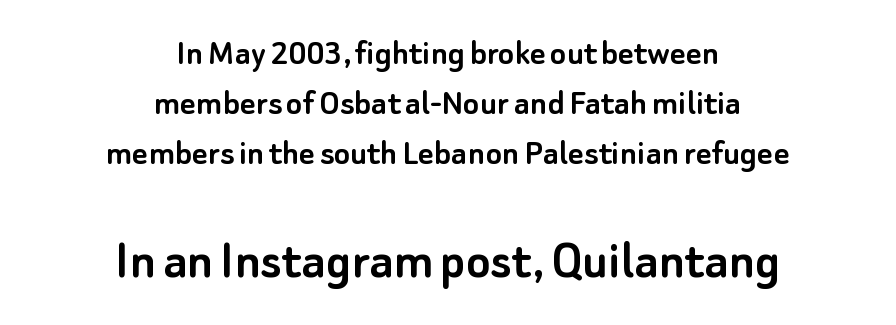
Each letter keeps its own natural width here, so spacing adapts to shape. Nobody touched the tracking dial on this one. Typeset on center — no edge is straight. Stroke terminals: plain, sans-serif. The specimen reads as upright at a glance. The emphasis by scale lands on block number two, below.
